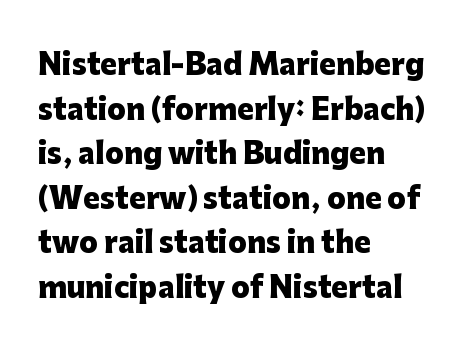
The rendering uses a bold face; every stroke is thick and dark. What stands out about the letter spacing? Nothing — it is the standard amount. A typesetter would call this proportional, since set widths differ per character. Underlining? Definitely not there. It's the straight-up-and-down kind of type. One glance says typical: line gaps are just what's usual.
